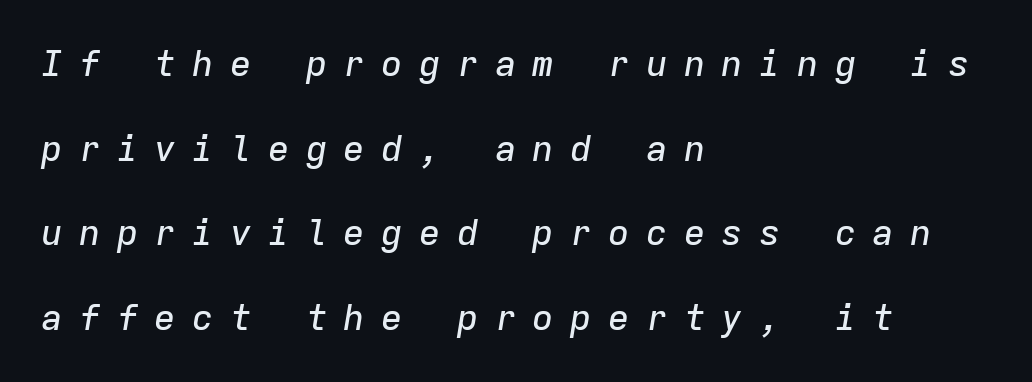
{"italic": "yes", "lean": "right", "slant_degrees": 9, "width": "normal", "stroke_contrast": "low", "x_height": "medium", "monospaced": "yes", "underline": "no", "align": "left", "line_spacing": "loose", "line_spacing_ratio": 2.35, "letter_spacing": "wide", "letter_spacing_em": 0.45, "glyph_px": 36}
